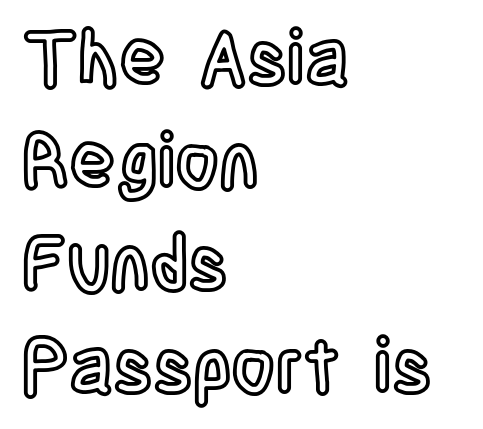
Here the designer chose a conventional face with non-uniform glyph widths. Successive baselines arrive at the customary interval. The axis of the letterforms is exactly vertical. The rag falls on the right side of this text block. Clear beneath every line of the passage.
